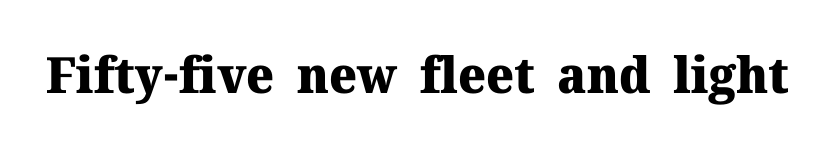
Are there feet on the stems? There are — it's a serif. This is roman type, the default non-slanted kind. The baseline area is clear. Looks like regular typesetting: each glyph gets only the width it needs.
